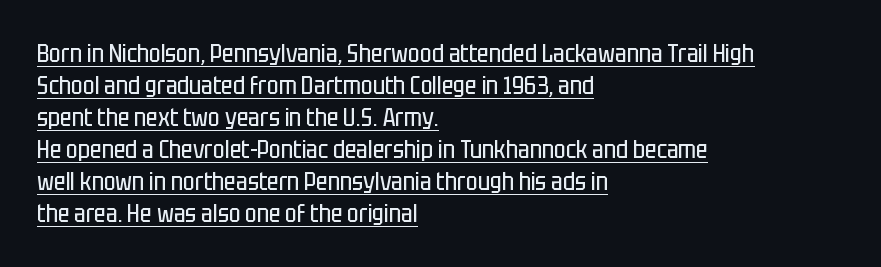
The image shows 25 px text type, upright; set left-aligned, normal line spacing (1.28x), normal letter spacing, underlined.
